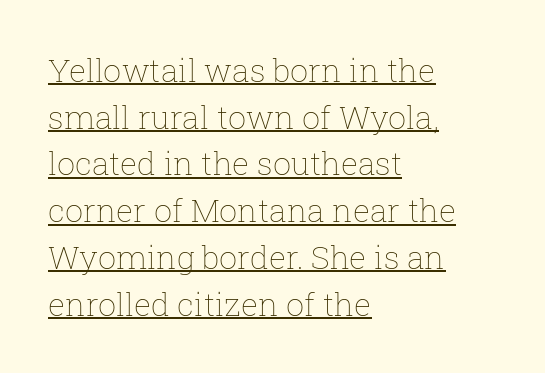
The image shows 32 px thin type, upright; set left-aligned, normal line spacing (1.46x), normal letter spacing, underlined; low stroke contrast and a medium x-height.
